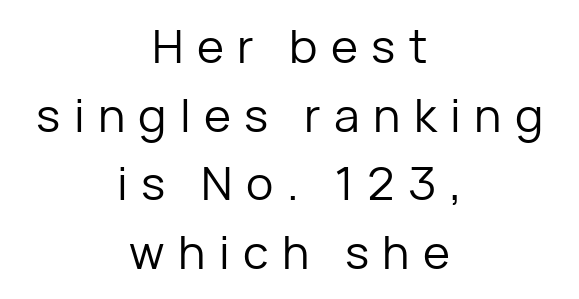
Character widths vary here, with narrow letters taking less room than wide ones. This rendering employs a face without finishing strokes, i.e., a sans-serif. Loose tracking; the words dissolve into strings of separated letters. One-word summary of the alignment: center.
